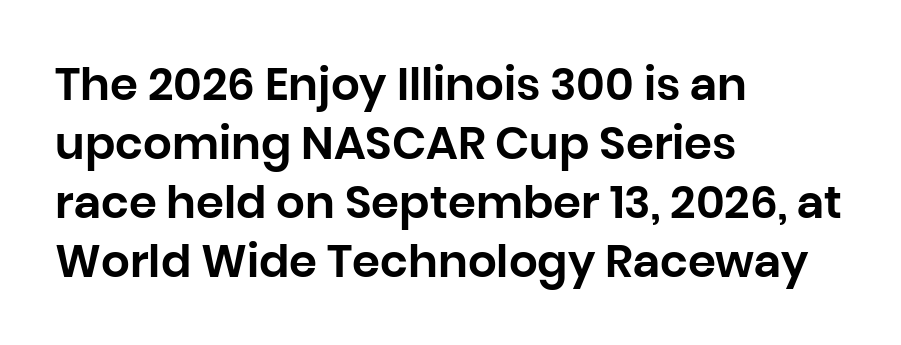
You could not count columns in this text — the font is proportionally spaced. Caption: standard tracking, unaltered. Where is the straight margin? On the left. A normal amount of white space separates one row of letters from the next. Glance below the letters and you will spot only blank space. Notice how the stems are strictly vertical — no italics here.
